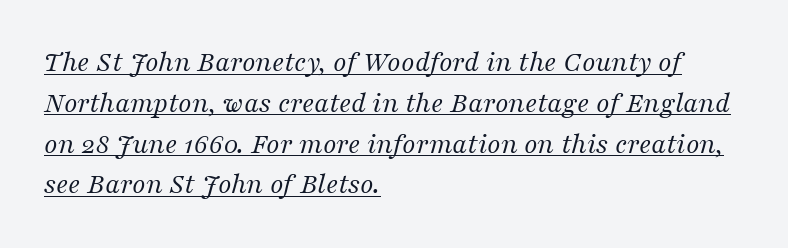
Beneath each row of characters lies a ruled line. Does extra space separate the letters? No, they use regular spacing. Summary of vertical rhythm: regular, with standard interline spacing. What kind of face is this? One with serifs.
